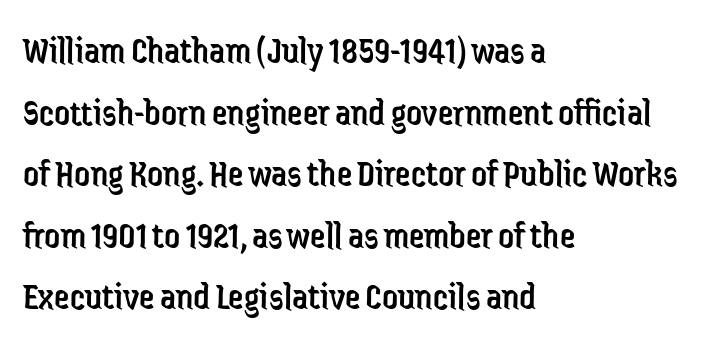
The image shows 39 px regular-weight, condensed sans-serif type, upright; set left-aligned, normal line spacing (1.58x), normal letter spacing, not underlined; low stroke contrast and a medium x-height.
